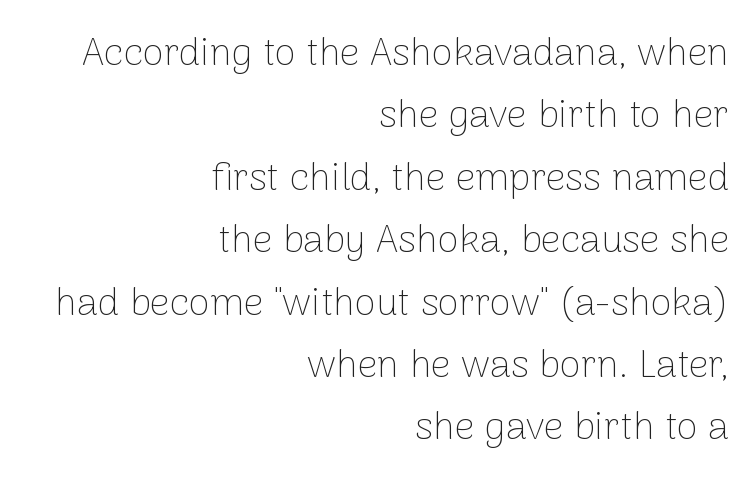
{"serif": "no", "italic": "no", "bold": "no", "weight": "thin", "width": "normal", "stroke_contrast": "low", "x_height": "medium", "monospaced": "no", "underline": "no", "align": "right", "line_spacing": "normal", "line_spacing_ratio": 1.6, "letter_spacing": "normal", "letter_spacing_em": 0.0, "glyph_px": 39}
